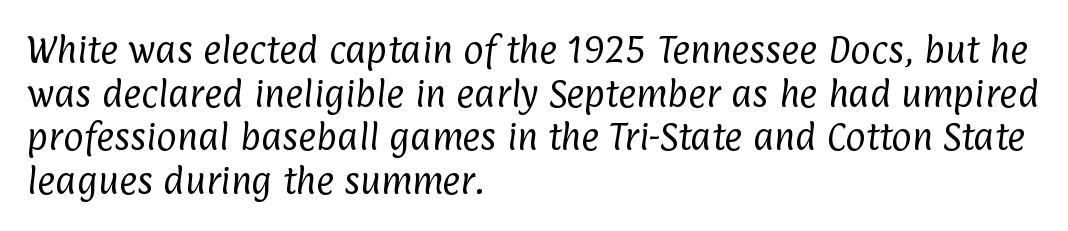
Q: Is the text bold? A: No.
Q: Is the typeface a serif or a sans-serif typeface? A: Sans-serif.
Q: Is the text underlined? A: No.
Q: How is the paragraph aligned? A: Left-aligned.
Q: Is the spacing between letters normal or unusually wide? A: Normal.
Q: Is the spacing between lines tight, normal or loose? A: Normal.
Q: Width (condensed, normal, or wide)? A: Condensed.
Q: Stroke contrast? A: Low.
Q: x-height? A: Medium.
Q: Monospaced? A: No.
